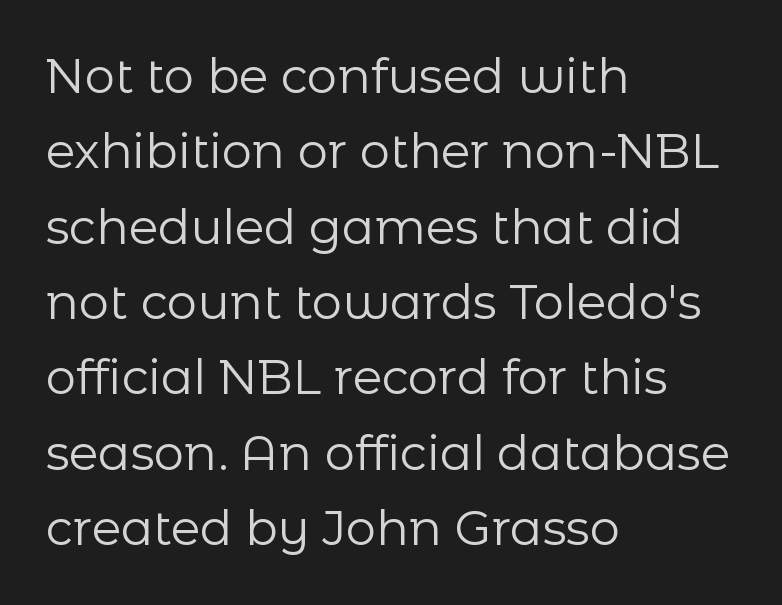
{"serif": "no", "italic": "no", "bold": "no", "weight": "regular", "width": "normal", "stroke_contrast": "low", "x_height": "medium", "monospaced": "no", "underline": "no", "align": "left", "line_spacing": "normal", "line_spacing_ratio": 1.57, "letter_spacing": "normal", "letter_spacing_em": 0.0, "glyph_px": 48}
